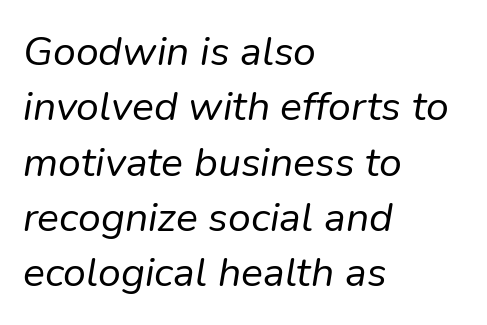
The designer left line spacing at the default. The horizontal fit of the characters is conventional and even. The gap between lines stays unmarked. The typesetter chose a ragged-right arrangement here. Here the designer chose a conventional face with non-uniform glyph widths. Weight: in the light-to-regular range.
